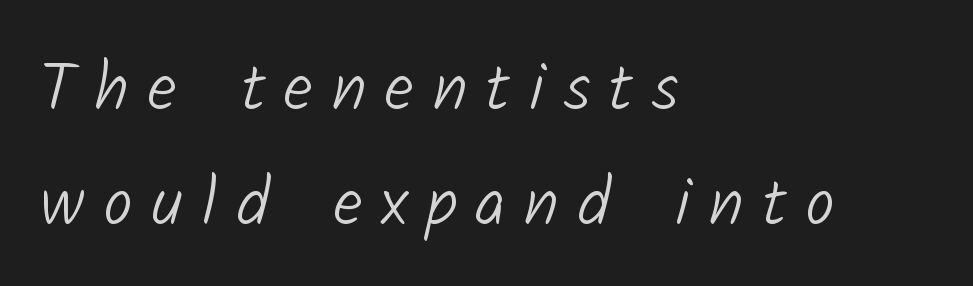
The image shows 67 px light sans-serif type; set left-aligned, line spacing 1.72x, unusually wide letter spacing (+0.28 em), not underlined; low stroke contrast and a medium x-height.
